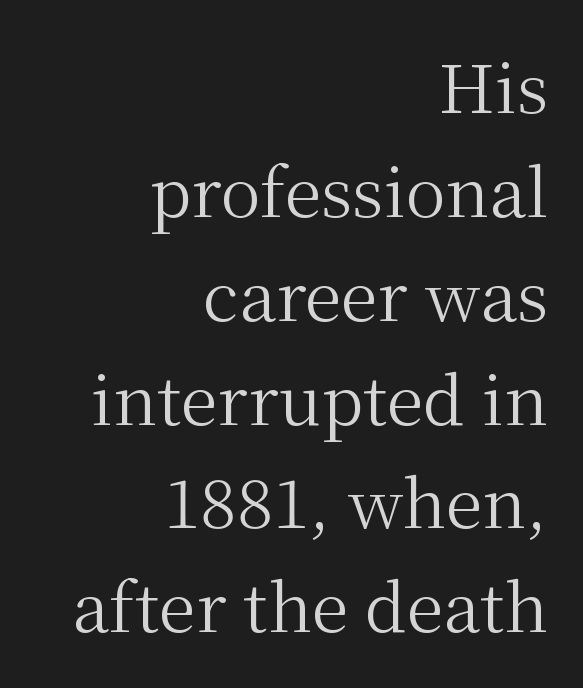
{"serif": "yes", "italic": "no", "bold": "no", "weight": "regular", "width": "normal", "stroke_contrast": "medium", "x_height": "medium", "monospaced": "no", "underline": "no", "align": "right", "line_spacing": "normal", "line_spacing_ratio": 1.55, "letter_spacing": "normal", "letter_spacing_em": 0.0, "glyph_px": 67}
